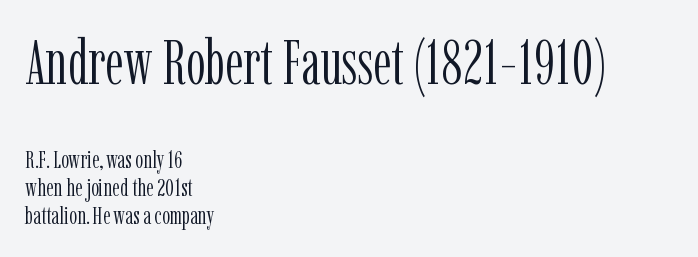
Q: Is the text bold? A: No.
Q: Is the text italic (slanted)? A: No, it is upright.
Q: Is the typeface a serif or a sans-serif typeface? A: Serif.
Q: Is the text underlined? A: No.
Q: How is the paragraph aligned? A: Left-aligned.
Q: Is the spacing between letters normal or unusually wide? A: Normal.
Q: Is the spacing between lines tight, normal or loose? A: Tight.
Q: Which block of text is set in a larger size, the first (top) or the second (bottom)? A: The first (top) one.
Q: Width (condensed, normal, or wide)? A: Condensed.
Q: Stroke contrast? A: Low.
Q: x-height? A: Medium.
Q: Monospaced? A: No.
